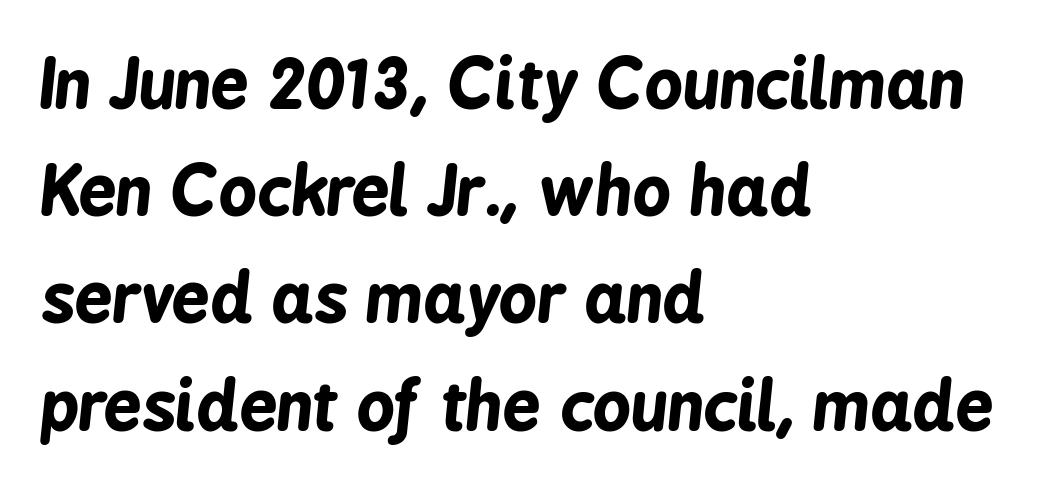
{"italic": "yes", "lean": "right", "slant_degrees": 6, "bold": "yes", "weight": "bold", "width": "condensed", "stroke_contrast": "low", "x_height": "medium", "monospaced": "no", "underline": "no", "align": "left", "line_spacing": "normal", "line_spacing_ratio": 1.6, "letter_spacing": "normal", "letter_spacing_em": 0.0, "glyph_px": 67}
